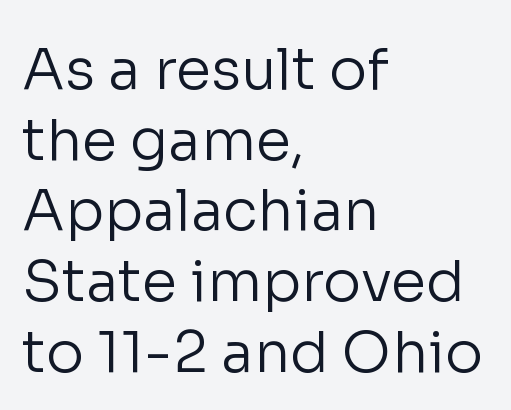
The image shows 57 px regular-weight sans-serif type, upright; set left-aligned, line spacing 1.24x, normal letter spacing, not underlined; low stroke contrast and a medium x-height.
